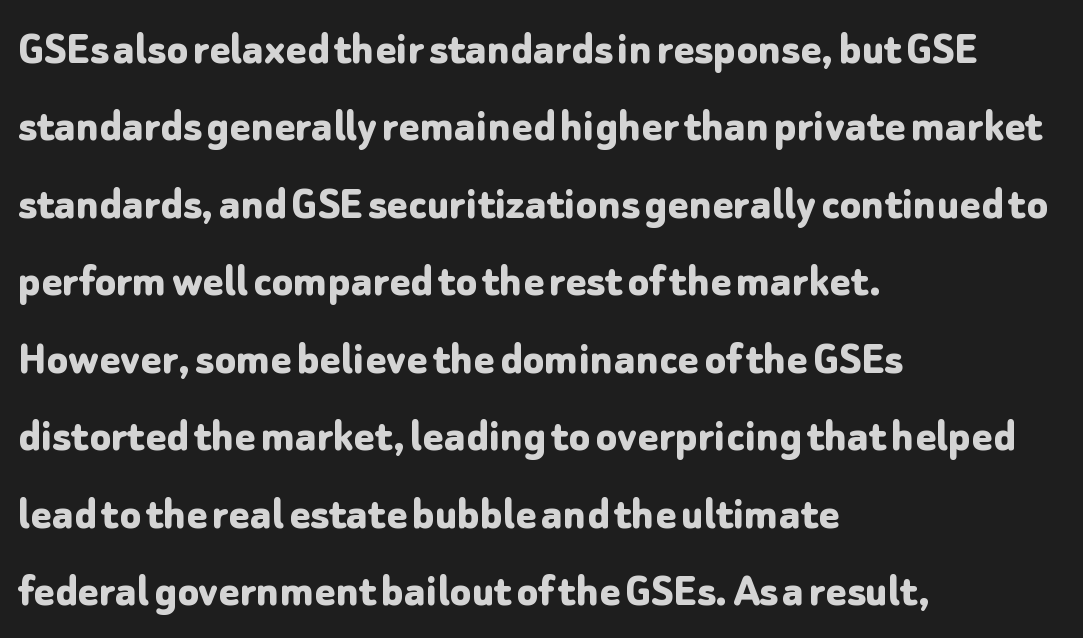
The image shows 49 px bold sans-serif type, upright; set left-aligned, normal line spacing (1.58x), normal letter spacing, not underlined; low stroke contrast and a medium x-height.
